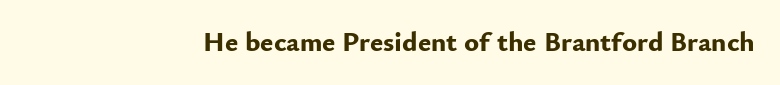
This sample uses plain, unmodified letter spacing. The glyphs are unaccompanied by any horizontal stroke below them. The font's upright variant was chosen for this text. Varying glyph widths throughout — classic text-font behaviour. Unlike a traditional serif, this face leaves its strokes unadorned. Typographic density is high because the face is bold.
